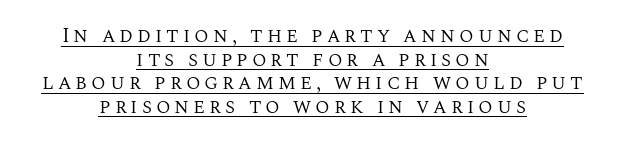
The image shows 21 px text type, upright; set centered, tight line spacing (1.12x), underlined.
